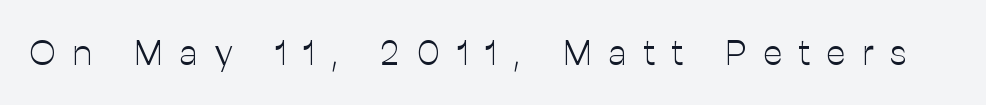
Q: Is the text bold? A: No.
Q: Is the text italic (slanted)? A: No, it is upright.
Q: Is the typeface a serif or a sans-serif typeface? A: Sans-serif.
Q: Is the text underlined? A: No.
Q: Is the spacing between letters normal or unusually wide? A: Unusually wide.
Q: Width (condensed, normal, or wide)? A: Normal.
Q: Stroke contrast? A: Low.
Q: x-height? A: Medium.
Q: Monospaced? A: No.
